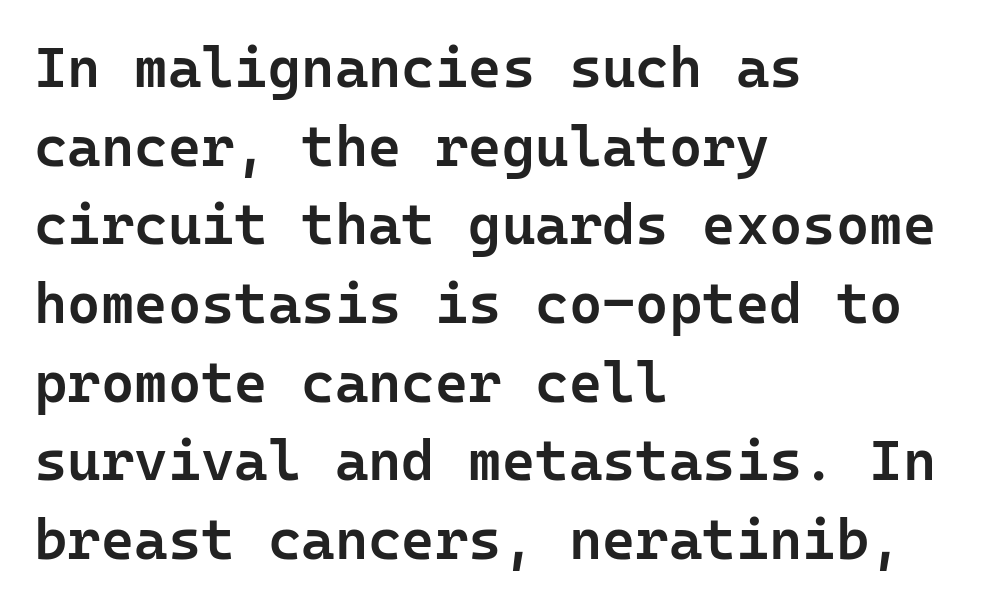
{"serif": "no", "italic": "no", "bold": "semi", "weight": "semibold", "width": "normal", "stroke_contrast": "low", "x_height": "medium", "monospaced": "yes", "underline": "no", "align": "left", "line_spacing": "normal", "line_spacing_ratio": 1.38, "letter_spacing": "normal", "letter_spacing_em": 0.0, "glyph_px": 57}
